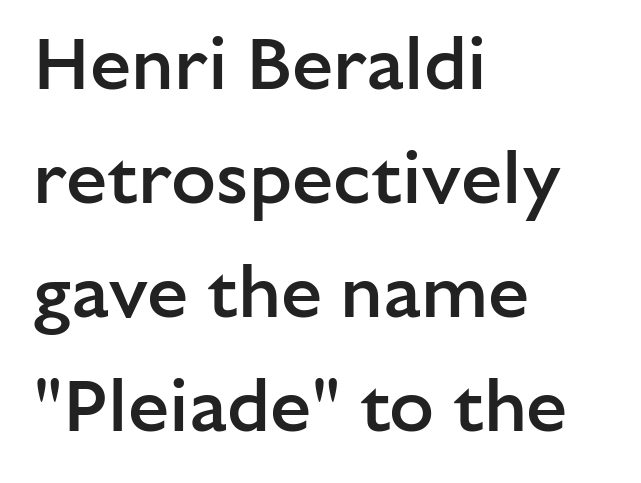
A semibold gives these letters moderate extra thickness, short of bold. Here the designer chose a conventional face with non-uniform glyph widths. Compared with typical paragraphs, the rows here are spaced about the same. Glyph-to-glyph distance matches everyday printed text.
